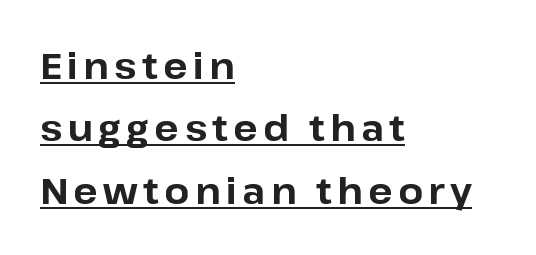
{"serif": "no", "italic": "no", "bold": "yes", "weight": "bold", "width": "normal", "stroke_contrast": "low", "x_height": "medium", "monospaced": "no", "underline": "yes", "align": "left", "line_spacing_ratio": 1.73, "glyph_px": 36}
